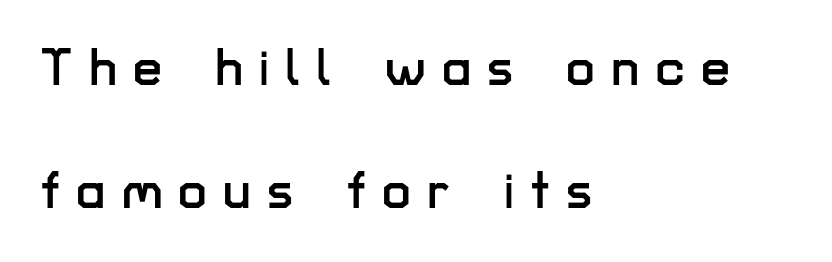
Q: Is the text italic (slanted)? A: No, it is upright.
Q: Is the typeface a serif or a sans-serif typeface? A: Sans-serif.
Q: Is the text underlined? A: No.
Q: How is the paragraph aligned? A: Left-aligned.
Q: Is the spacing between letters normal or unusually wide? A: Unusually wide.
Q: Is the spacing between lines tight, normal or loose? A: Loose.
Q: Width (condensed, normal, or wide)? A: Normal.
Q: Stroke contrast? A: Low.
Q: x-height? A: Medium.
Q: Monospaced? A: No.
